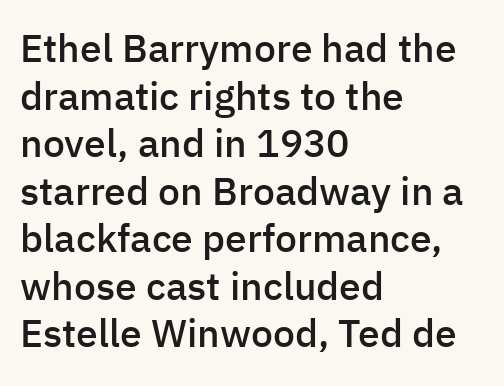
The image shows 39 px semibold sans-serif type, upright; set left-aligned, line spacing 1.22x, normal letter spacing, not underlined; low stroke contrast and a medium x-height.
